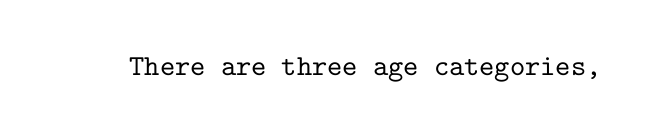
The image shows 29 px serif type, upright, monospaced; set normal letter spacing, not underlined; low stroke contrast and a medium x-height.
